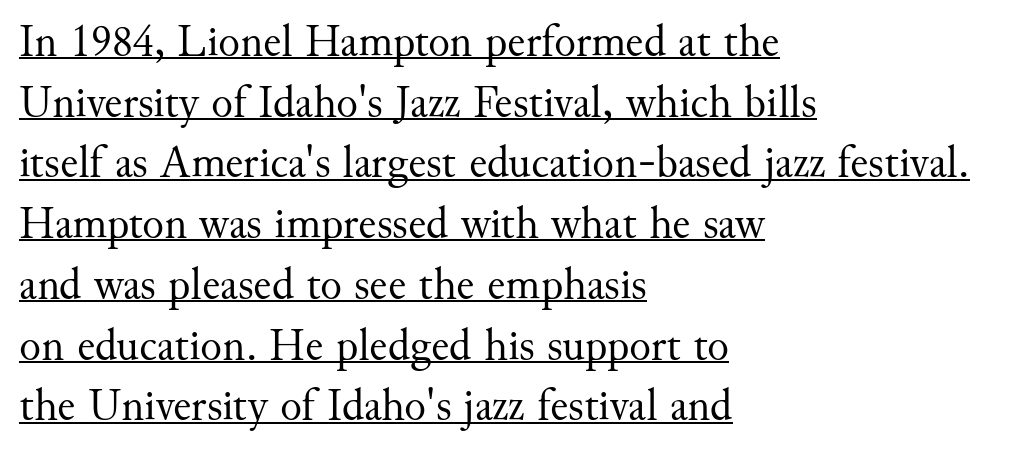
Q: Is the text bold? A: No.
Q: Is the text italic (slanted)? A: No, it is upright.
Q: Is the typeface a serif or a sans-serif typeface? A: Serif.
Q: Is the text underlined? A: Yes.
Q: How is the paragraph aligned? A: Left-aligned.
Q: Is the spacing between letters normal or unusually wide? A: Normal.
Q: Is the spacing between lines tight, normal or loose? A: Normal.
Q: Width (condensed, normal, or wide)? A: Normal.
Q: Stroke contrast? A: Medium.
Q: x-height? A: Small.
Q: Monospaced? A: No.
